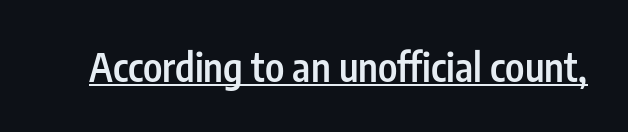
Q: Is the text bold? A: Semi-bold.
Q: Is the text italic (slanted)? A: No, it is upright.
Q: Is the typeface a serif or a sans-serif typeface? A: Sans-serif.
Q: Is the text underlined? A: Yes.
Q: Is the spacing between letters normal or unusually wide? A: Normal.
Q: Width (condensed, normal, or wide)? A: Condensed.
Q: Stroke contrast? A: Low.
Q: x-height? A: Medium.
Q: Monospaced? A: No.
